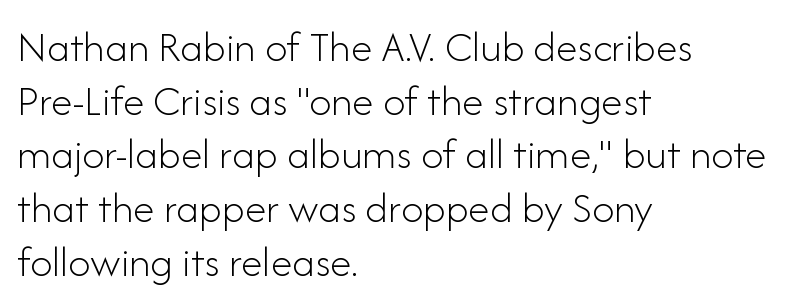
Q: Is the text bold? A: No.
Q: Is the text italic (slanted)? A: No, it is upright.
Q: Is the typeface a serif or a sans-serif typeface? A: Sans-serif.
Q: Is the text underlined? A: No.
Q: How is the paragraph aligned? A: Left-aligned.
Q: Is the spacing between letters normal or unusually wide? A: Normal.
Q: Width (condensed, normal, or wide)? A: Normal.
Q: Stroke contrast? A: Low.
Q: x-height? A: Small.
Q: Monospaced? A: No.
